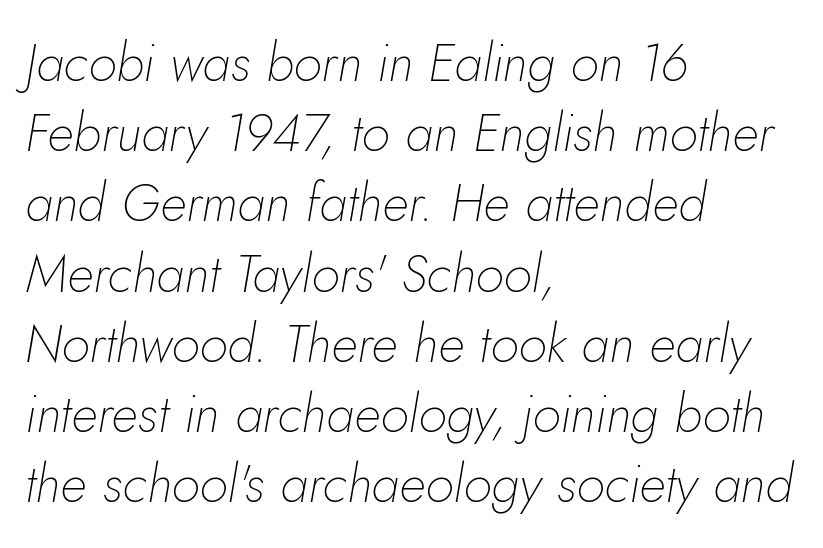
Posture: slanted. Whoever set this chose a conventional vertical rhythm. Only glyphs here, with clear space below each row. Stems here are at most as thick as an everyday book face.
